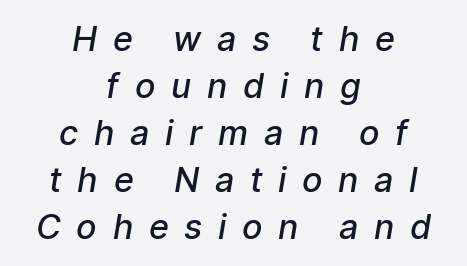
The image shows 34 px semibold sans-serif type; set centered, normal line spacing (1.38x), unusually wide letter spacing (+0.46 em), not underlined; low stroke contrast and a medium x-height.
